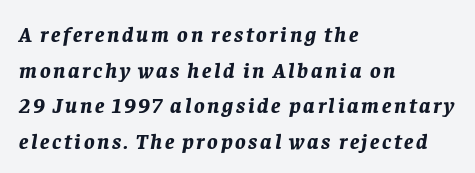
The image shows 22 px bold type, italic (leaning right); set left-aligned, normal line spacing (1.62x), not underlined.
